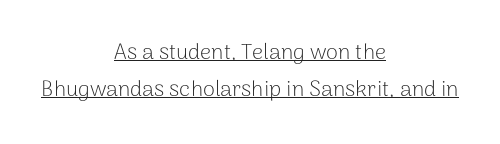
Line starts and ends both wander, symmetrically. The specimen reads as upright at a glance. Has an underline been added? It has. Nothing unusual about the tracking: characters are spaced as the font intends. Letters have the restrained weight of plain body copy at most.
